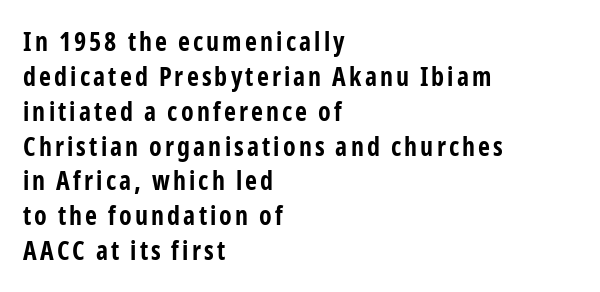
Q: Is the text bold? A: Yes.
Q: Is the text italic (slanted)? A: No, it is upright.
Q: Is the text underlined? A: No.
Q: How is the paragraph aligned? A: Left-aligned.
Q: Is the spacing between lines tight, normal or loose? A: Normal.
